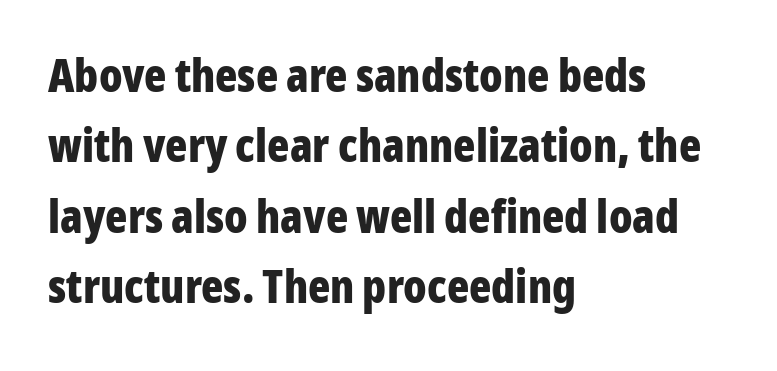
{"serif": "no", "italic": "no", "bold": "yes", "weight": "bold", "width": "condensed", "stroke_contrast": "low", "x_height": "medium", "monospaced": "no", "underline": "no", "align": "left", "line_spacing": "normal", "line_spacing_ratio": 1.53, "letter_spacing": "normal", "letter_spacing_em": 0.0, "glyph_px": 46}
